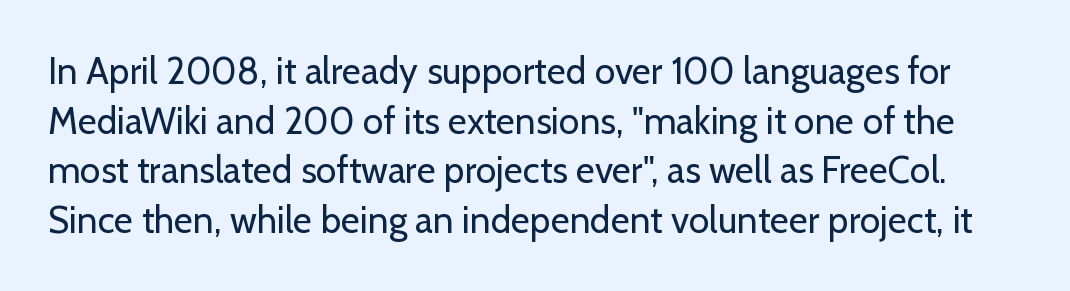
Q: Is the text bold? A: No.
Q: Is the text italic (slanted)? A: No, it is upright.
Q: Is the typeface a serif or a sans-serif typeface? A: Sans-serif.
Q: Is the text underlined? A: No.
Q: Is the spacing between letters normal or unusually wide? A: Normal.
Q: Is the spacing between lines tight, normal or loose? A: Normal.
Q: Width (condensed, normal, or wide)? A: Normal.
Q: Stroke contrast? A: Low.
Q: x-height? A: Medium.
Q: Monospaced? A: No.
